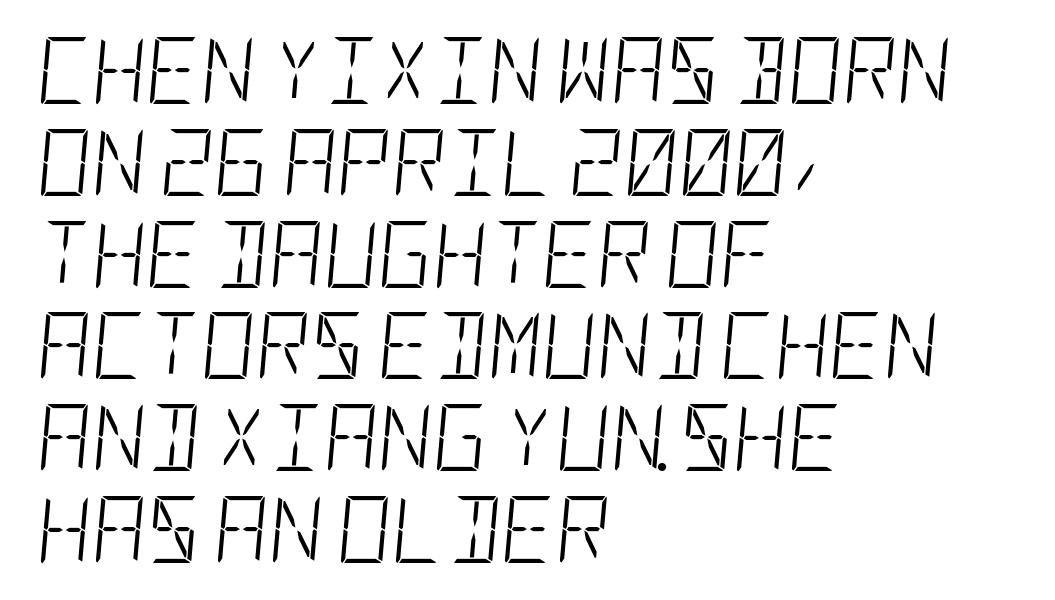
Q: Is the text bold? A: No.
Q: Is the text italic (slanted)? A: Yes, it leans right by about 5 degrees.
Q: Is the text underlined? A: No.
Q: How is the paragraph aligned? A: Left-aligned.
Q: Is the spacing between letters normal or unusually wide? A: Normal.
Q: Is the spacing between lines tight, normal or loose? A: Normal.
Q: Width (condensed, normal, or wide)? A: Condensed.
Q: Stroke contrast? A: Low.
Q: x-height? A: Large.
